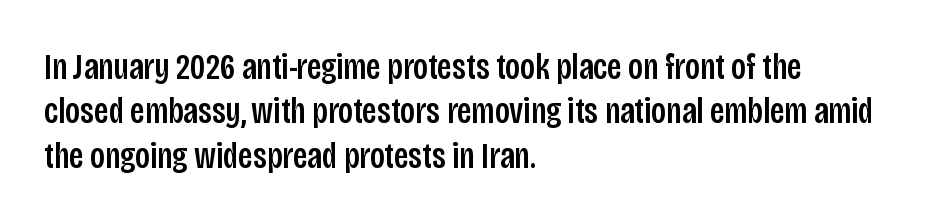
{"serif": "no", "italic": "no", "width": "condensed", "stroke_contrast": "low", "x_height": "large", "monospaced": "no", "underline": "no", "align": "left", "line_spacing_ratio": 1.2, "letter_spacing": "normal", "letter_spacing_em": 0.0, "glyph_px": 37}
